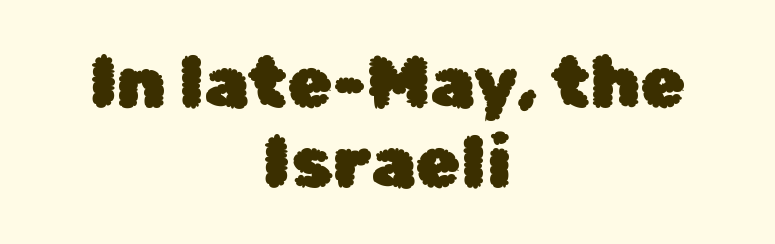
Q: Is the text italic (slanted)? A: No, it is upright.
Q: Is the typeface a serif or a sans-serif typeface? A: Sans-serif.
Q: Is the text underlined? A: No.
Q: How is the paragraph aligned? A: Centered.
Q: Is the spacing between letters normal or unusually wide? A: Normal.
Q: Is the spacing between lines tight, normal or loose? A: Tight.
Q: Width (condensed, normal, or wide)? A: Normal.
Q: Stroke contrast? A: Low.
Q: x-height? A: Medium.
Q: Monospaced? A: No.
